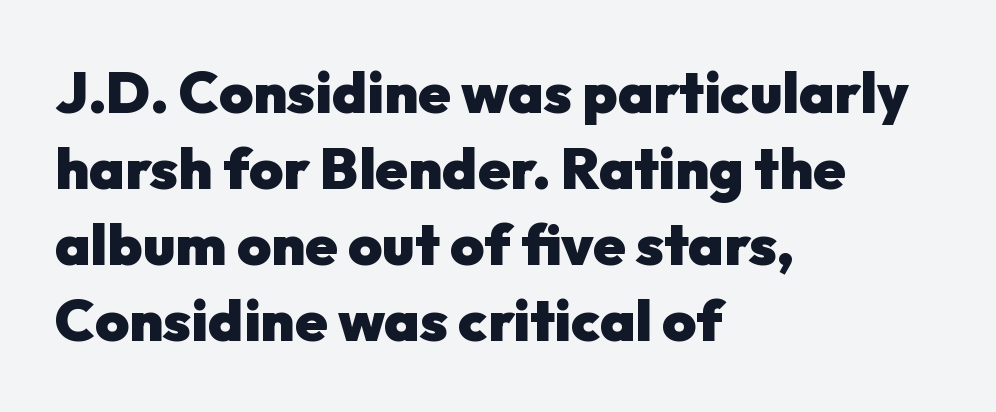
Posture: vertical. You could call the tracking neutral — neither tight nor loose. Letterform terminals end flat and unadorned throughout the passage. The zone under the glyphs is completely vacant.
